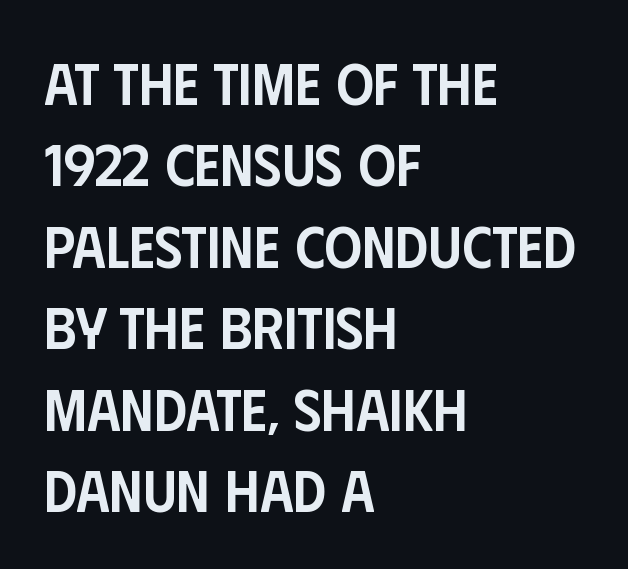
{"serif": "no", "italic": "no", "bold": "semi", "weight": "semibold", "width": "condensed", "stroke_contrast": "low", "x_height": "large", "monospaced": "no", "underline": "no", "align": "left", "line_spacing": "normal", "line_spacing_ratio": 1.38, "letter_spacing": "normal", "letter_spacing_em": 0.0, "glyph_px": 59}
